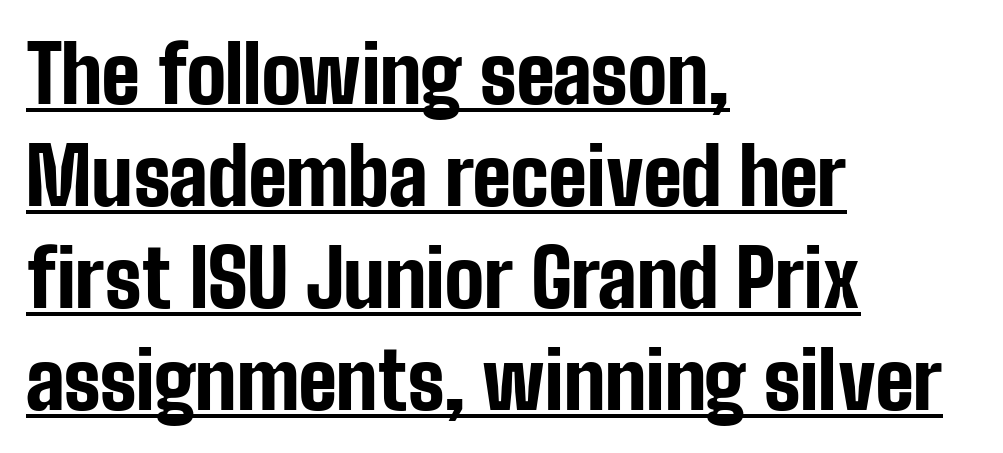
Successive baselines arrive at the customary interval. The passage shown is typed in a proportional face where columns would drift. Type style note: lacks serifs. The line texture is even and compact thanks to regular tracking. A rule runs beneath these lines of type. This sample is left-justified, so line endings fall wherever the words run out.
